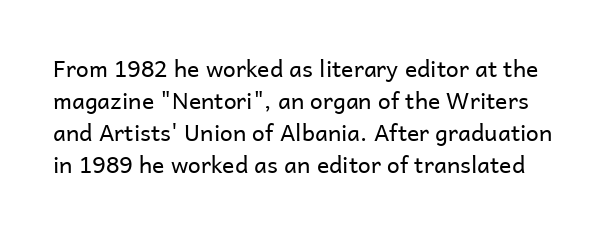
Counters stay open thanks to moderate or lighter strokes. Observe the ordinary spacing: letters are neighbours, not strangers. Interline gaps are of average width in this sample. Each row of text sits above clean, open space.
